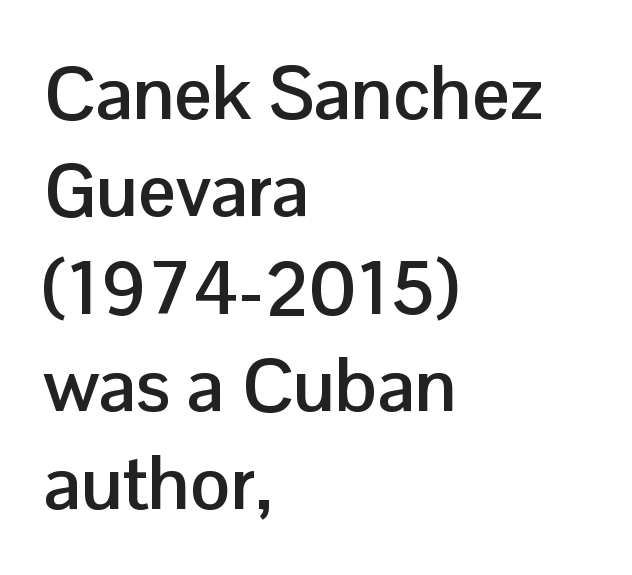
Q: Is the text bold? A: Yes.
Q: Is the text italic (slanted)? A: No, it is upright.
Q: Is the typeface a serif or a sans-serif typeface? A: Sans-serif.
Q: Is the text underlined? A: No.
Q: How is the paragraph aligned? A: Left-aligned.
Q: Is the spacing between letters normal or unusually wide? A: Normal.
Q: Is the spacing between lines tight, normal or loose? A: Normal.
Q: Width (condensed, normal, or wide)? A: Normal.
Q: Stroke contrast? A: Low.
Q: x-height? A: Medium.
Q: Monospaced? A: No.
